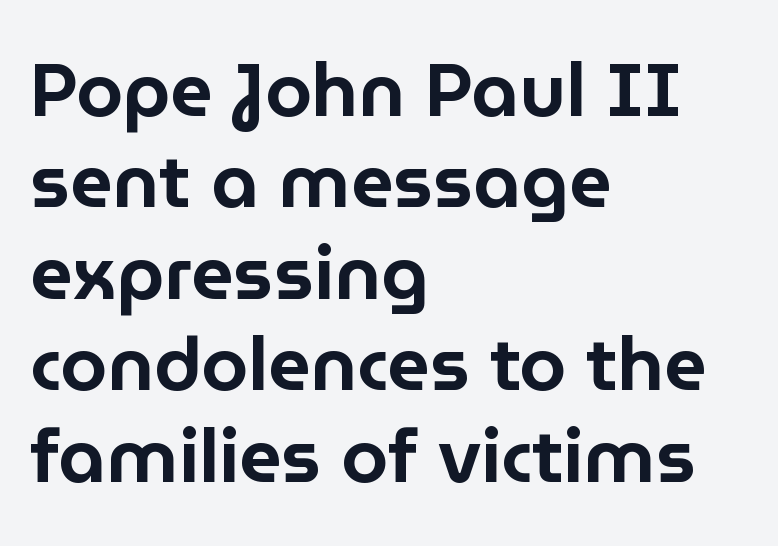
The image shows 75 px sans-serif type, upright; set left-aligned, line spacing 1.22x, normal letter spacing, not underlined; low stroke contrast and a medium x-height.
